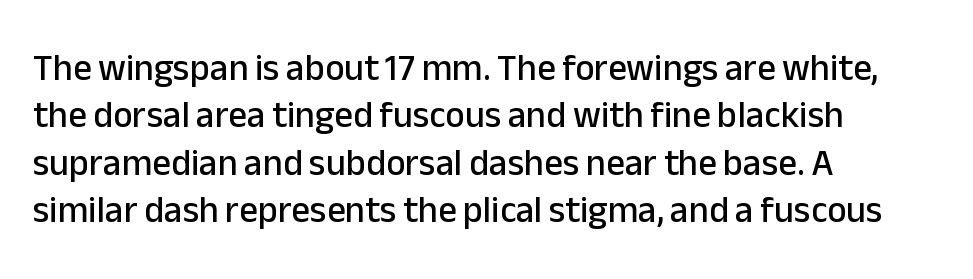
The image shows 37 px sans-serif type, upright; set left-aligned, normal line spacing (1.28x), normal letter spacing, not underlined; low stroke contrast and a medium x-height.
